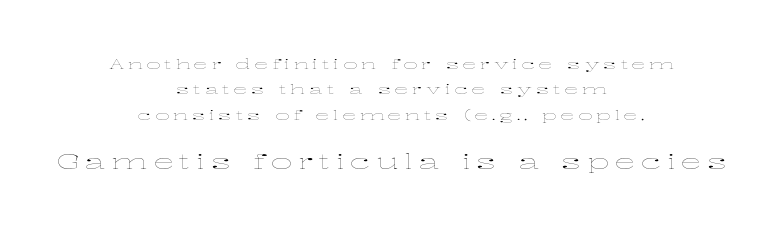
The image shows 21 px text type, upright; set centered, line spacing 1.82x, unusually wide letter spacing (+0.28 em), not underlined; the second (bottom) block is 1.5x larger.
